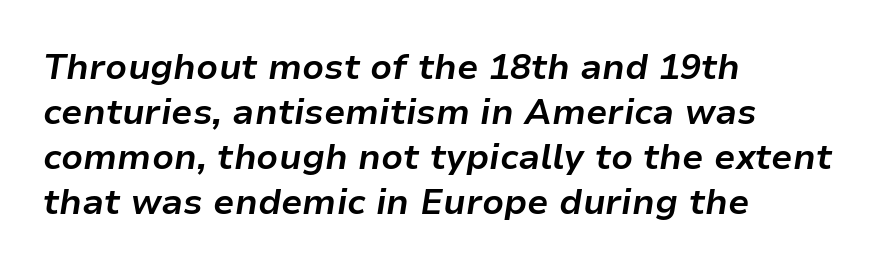
Q: Is the text bold? A: Yes.
Q: Is the text italic (slanted)? A: Yes, it leans right by about 9 degrees.
Q: Is the text underlined? A: No.
Q: How is the paragraph aligned? A: Left-aligned.
Q: Is the spacing between letters normal or unusually wide? A: Normal.
Q: Is the spacing between lines tight, normal or loose? A: Normal.
Q: Width (condensed, normal, or wide)? A: Normal.
Q: Stroke contrast? A: Low.
Q: x-height? A: Medium.
Q: Monospaced? A: No.
